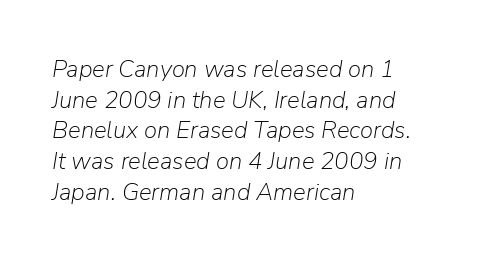
Q: Is the text bold? A: No.
Q: Is the text italic (slanted)? A: Yes, it leans right by about 9 degrees.
Q: Is the text underlined? A: No.
Q: How is the paragraph aligned? A: Left-aligned.
Q: Is the spacing between letters normal or unusually wide? A: Normal.
Q: Is the spacing between lines tight, normal or loose? A: Normal.
